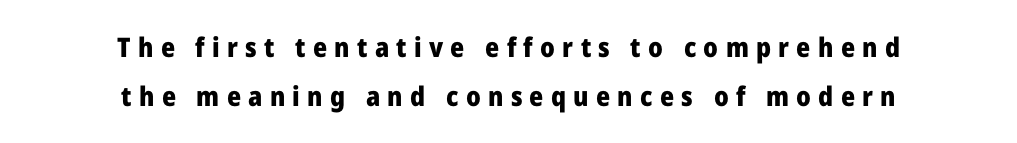
Q: Is the text bold? A: Yes.
Q: Is the text italic (slanted)? A: No, it is upright.
Q: Is the text underlined? A: No.
Q: How is the paragraph aligned? A: Centered.
Q: Is the spacing between letters normal or unusually wide? A: Unusually wide.
